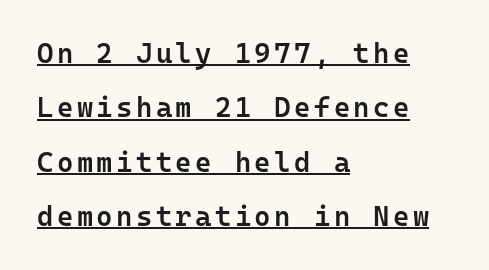
The image shows 28 px semibold sans-serif type, upright, monospaced; set left-aligned, loose line spacing (1.94x), underlined; low stroke contrast and a medium x-height.
